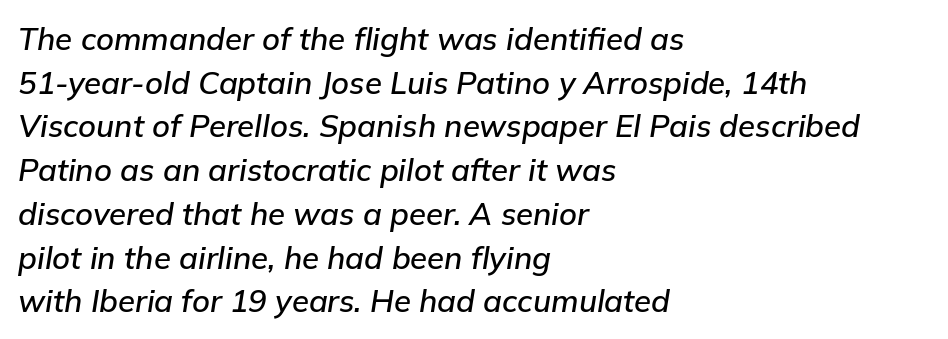
The leading is moderate, giving the passage an even texture. Characters follow at the spacing the type designer built in. Each letter keeps its own natural width here, so spacing adapts to shape. The glyphs look as if they've been sheared to an angle. Descender tails drop into unmarked territory. Alignment: flush left.
